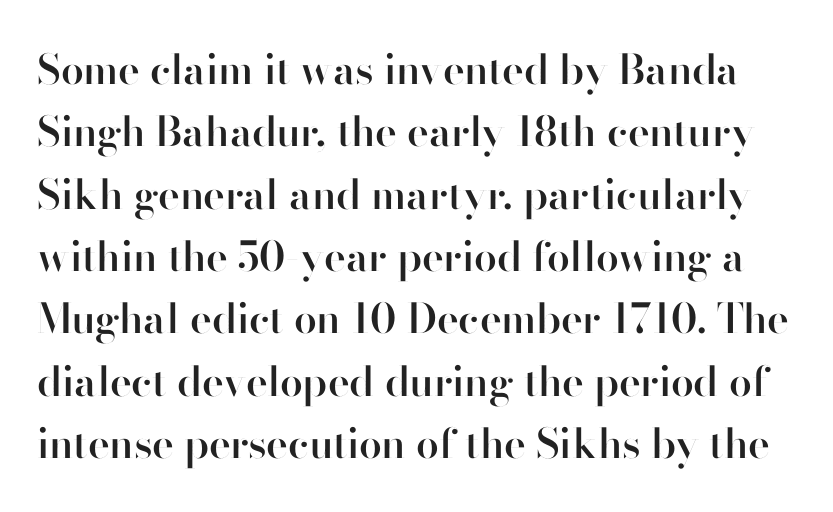
{"serif": "no", "italic": "no", "bold": "semi", "weight": "semibold", "width": "normal", "stroke_contrast": "high", "x_height": "small", "monospaced": "no", "underline": "no", "line_spacing": "normal", "line_spacing_ratio": 1.52, "letter_spacing": "normal", "letter_spacing_em": 0.0, "glyph_px": 41}
